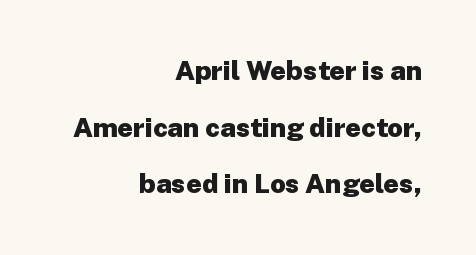
Q: Is the text bold? A: Yes.
Q: Is the text italic (slanted)? A: No, it is upright.
Q: Is the text underlined? A: No.
Q: How is the paragraph aligned? A: Right-aligned.
Q: Is the spacing between letters normal or unusually wide? A: Normal.
Q: Is the spacing between lines tight, normal or loose? A: Loose.
